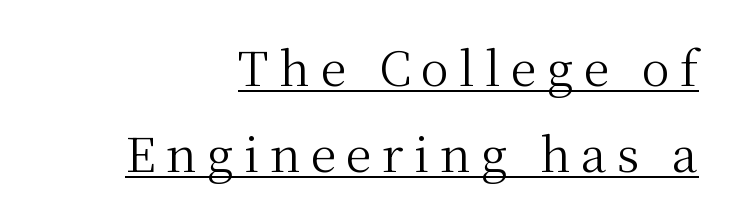
Q: Is the text bold? A: No.
Q: Is the text italic (slanted)? A: No, it is upright.
Q: Is the typeface a serif or a sans-serif typeface? A: Serif.
Q: Is the text underlined? A: Yes.
Q: How is the paragraph aligned? A: Right-aligned.
Q: Is the spacing between letters normal or unusually wide? A: Unusually wide.
Q: Width (condensed, normal, or wide)? A: Normal.
Q: Stroke contrast? A: Medium.
Q: x-height? A: Medium.
Q: Monospaced? A: No.
